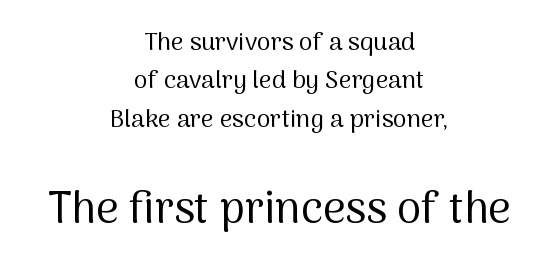
{"serif": "no", "italic": "no", "bold": "no", "weight": "regular", "width": "normal", "stroke_contrast": "medium", "x_height": "medium", "monospaced": "no", "underline": "no", "align": "center", "line_spacing": "normal", "line_spacing_ratio": 1.54, "letter_spacing": "normal", "letter_spacing_em": 0.0, "larger_block": "second", "size_ratio": 1.76, "glyph_px": 44}
